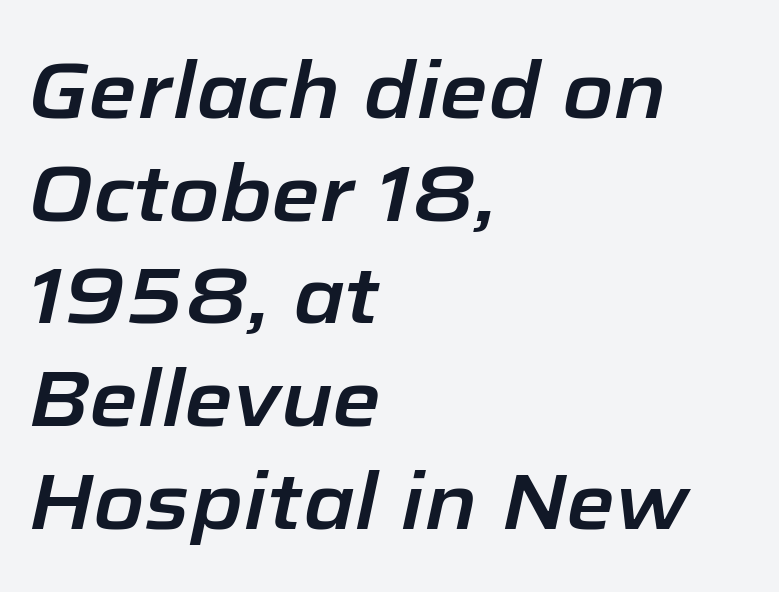
Q: Is the text italic (slanted)? A: Yes, it leans right by about 12 degrees.
Q: Is the text underlined? A: No.
Q: How is the paragraph aligned? A: Left-aligned.
Q: Is the spacing between letters normal or unusually wide? A: Normal.
Q: Is the spacing between lines tight, normal or loose? A: Normal.
Q: Width (condensed, normal, or wide)? A: Normal.
Q: Stroke contrast? A: Low.
Q: x-height? A: Medium.
Q: Monospaced? A: No.
